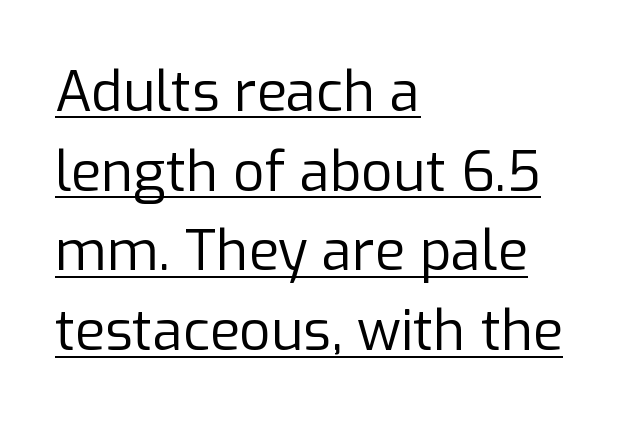
Q: Is the text bold? A: No.
Q: Is the text italic (slanted)? A: No, it is upright.
Q: Is the typeface a serif or a sans-serif typeface? A: Sans-serif.
Q: Is the text underlined? A: Yes.
Q: How is the paragraph aligned? A: Left-aligned.
Q: Is the spacing between letters normal or unusually wide? A: Normal.
Q: Is the spacing between lines tight, normal or loose? A: Normal.
Q: Width (condensed, normal, or wide)? A: Normal.
Q: Stroke contrast? A: Low.
Q: x-height? A: Medium.
Q: Monospaced? A: No.
